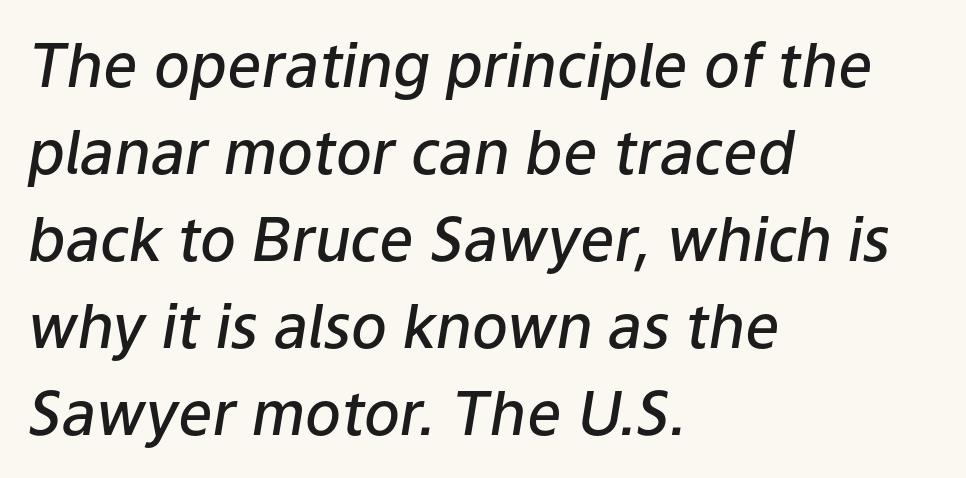
Underline: absent. The letters advance in unequal steps, a hallmark of proportional type. In terms of weight, the rendering is demibold, just under bold. Interline gaps are of average width in this sample. Caption: multi-line text, flush left, ragged right. When letters slant like this, we call the style italic.
